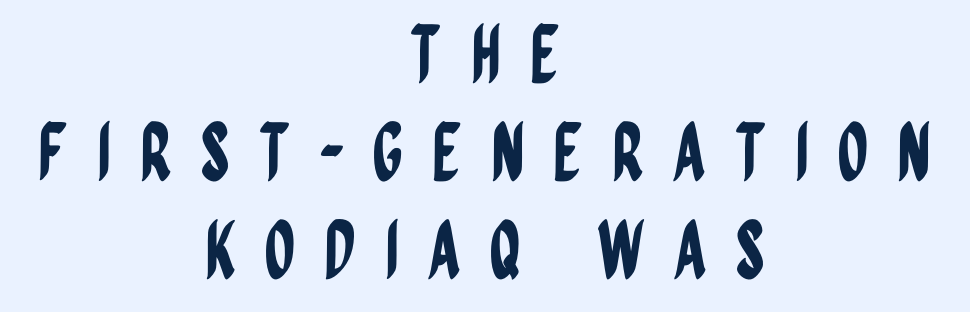
{"serif": "no", "italic": "no", "width": "condensed", "stroke_contrast": "low", "x_height": "large", "monospaced": "no", "underline": "no", "align": "center", "line_spacing_ratio": 1.24, "letter_spacing": "wide", "letter_spacing_em": 0.36, "glyph_px": 79}
